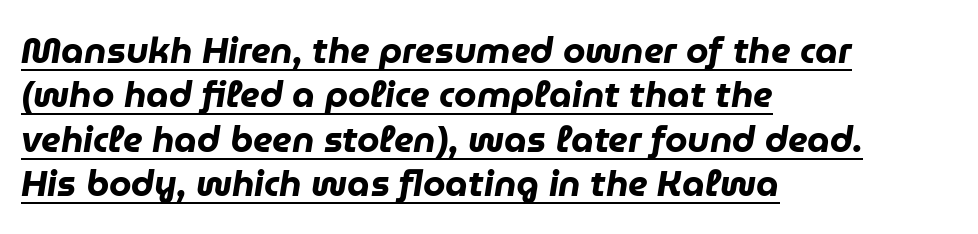
Q: Is the text bold? A: Yes.
Q: Is the text italic (slanted)? A: Yes, it leans right by about 9 degrees.
Q: Is the text underlined? A: Yes.
Q: How is the paragraph aligned? A: Left-aligned.
Q: Is the spacing between letters normal or unusually wide? A: Normal.
Q: Width (condensed, normal, or wide)? A: Normal.
Q: Stroke contrast? A: Low.
Q: x-height? A: Medium.
Q: Monospaced? A: No.
